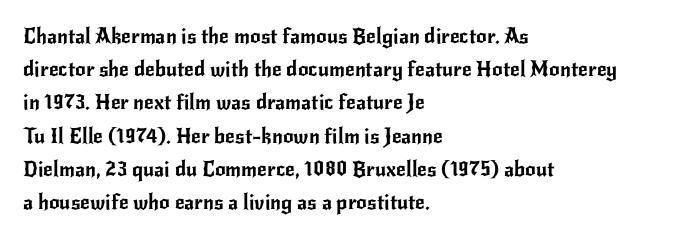
Q: Is the text italic (slanted)? A: No, it is upright.
Q: Is the text underlined? A: No.
Q: How is the paragraph aligned? A: Left-aligned.
Q: Is the spacing between letters normal or unusually wide? A: Normal.
Q: Is the spacing between lines tight, normal or loose? A: Normal.
